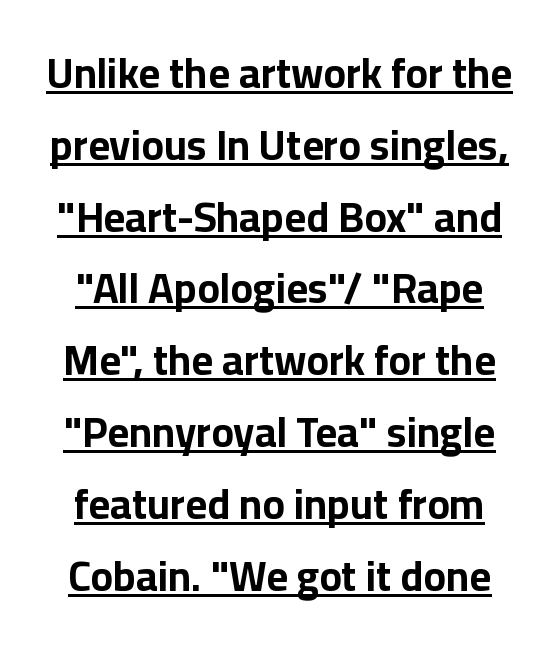
The image shows 42 px bold sans-serif type, upright; set centered, line spacing 1.71x, normal letter spacing, underlined; low stroke contrast and a medium x-height.
